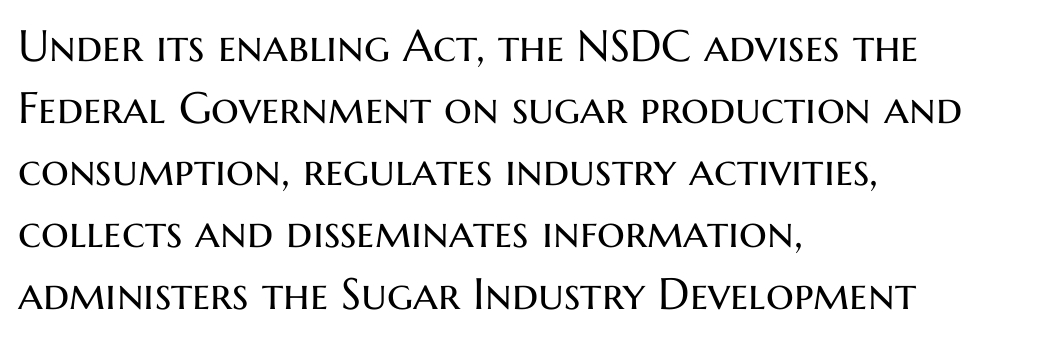
The image shows 44 px regular-weight sans-serif type, upright; set left-aligned, normal line spacing (1.41x), normal letter spacing, not underlined; medium stroke contrast and a medium x-height.
